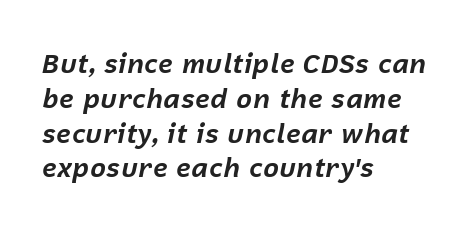
{"italic": "yes", "lean": "right", "slant_degrees": 12, "bold": "yes", "underline": "no", "align": "left", "line_spacing": "normal", "line_spacing_ratio": 1.29, "letter_spacing": "normal", "letter_spacing_em": 0.0, "glyph_px": 27}
